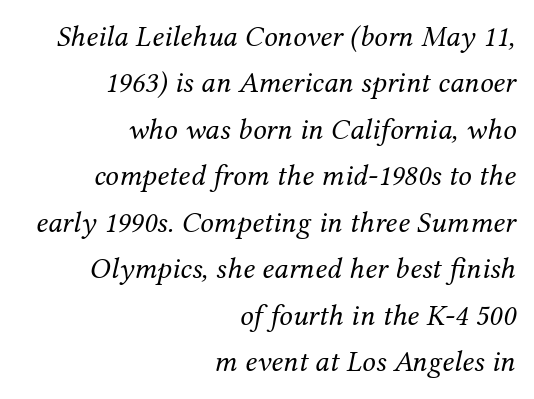
The image shows 30 px regular-weight serif type, italic (leaning right); set right-aligned, normal line spacing (1.55x), normal letter spacing, not underlined; medium stroke contrast and a medium x-height.
